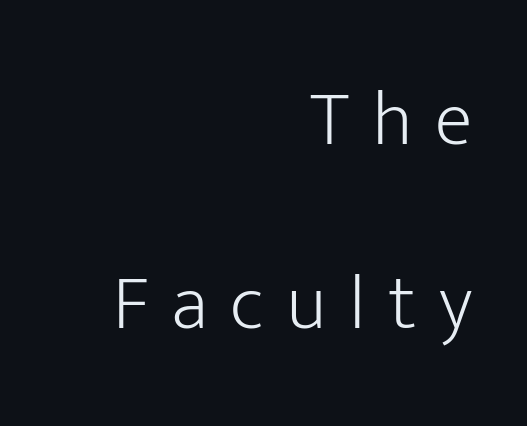
The image shows 78 px light sans-serif type, upright; set right-aligned, loose line spacing (2.36x), unusually wide letter spacing (+0.29 em), not underlined; low stroke contrast and a medium x-height.
